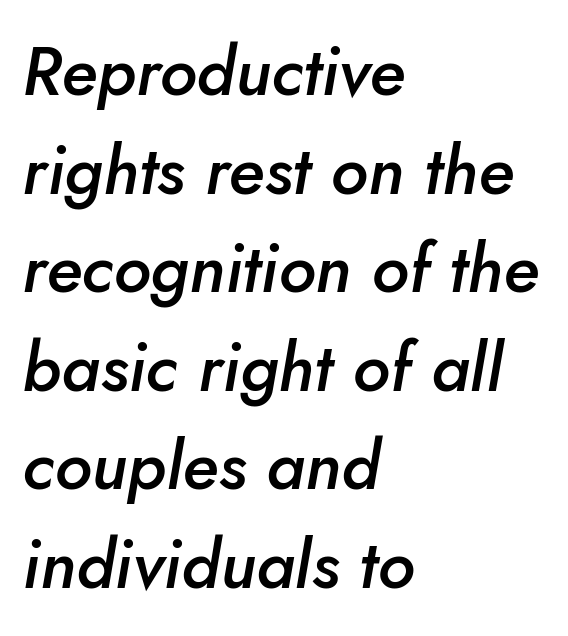
The image shows 68 px semibold type, italic (leaning right); set left-aligned, normal line spacing (1.45x), normal letter spacing, not underlined; low stroke contrast and a small x-height.
